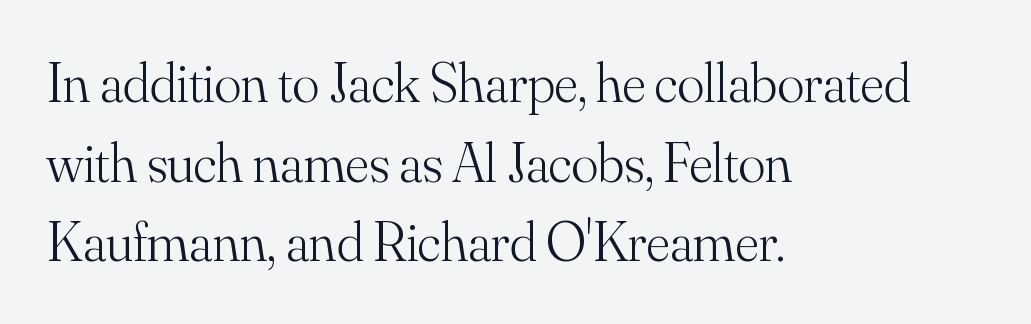
{"serif": "yes", "italic": "no", "bold": "no", "weight": "light", "width": "normal", "stroke_contrast": "medium", "x_height": "small", "monospaced": "no", "underline": "no", "align": "left", "line_spacing": "normal", "line_spacing_ratio": 1.42, "letter_spacing": "normal", "letter_spacing_em": 0.0, "glyph_px": 56}
